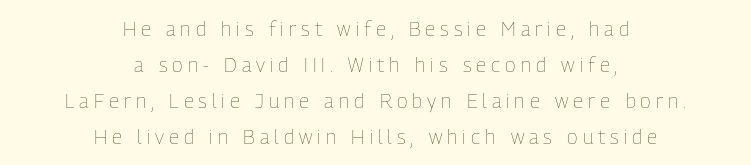
Notice how the stems are strictly vertical — no italics here. Unmarked baselines from the first word to the last. The strokes carry an ordinary text weight at most. One-word summary of the alignment: center.
